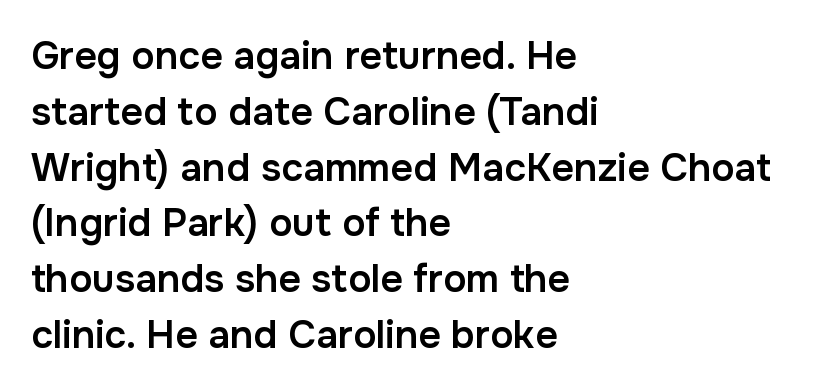
Q: Is the text bold? A: Semi-bold.
Q: Is the text italic (slanted)? A: No, it is upright.
Q: Is the typeface a serif or a sans-serif typeface? A: Sans-serif.
Q: Is the text underlined? A: No.
Q: How is the paragraph aligned? A: Left-aligned.
Q: Is the spacing between letters normal or unusually wide? A: Normal.
Q: Is the spacing between lines tight, normal or loose? A: Normal.
Q: Width (condensed, normal, or wide)? A: Normal.
Q: Stroke contrast? A: Low.
Q: x-height? A: Medium.
Q: Monospaced? A: No.
